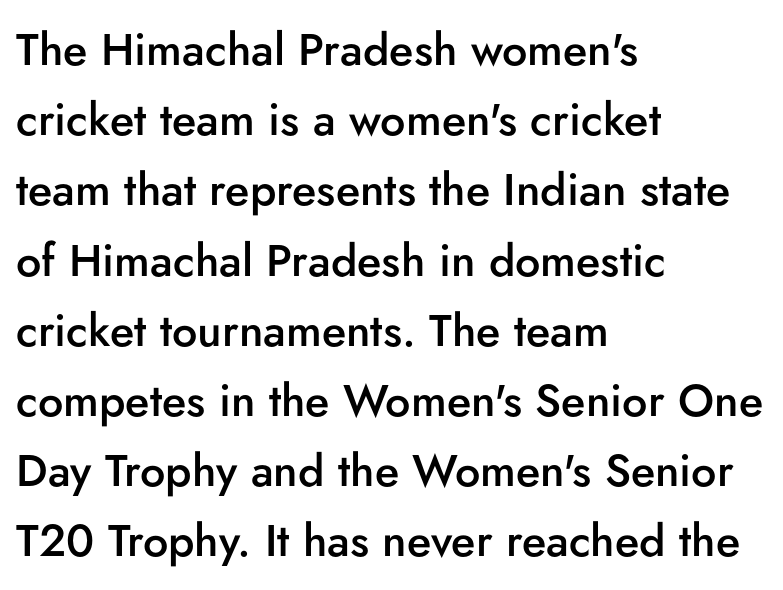
The image shows 45 px semibold sans-serif type, upright; set left-aligned, normal line spacing (1.56x), normal letter spacing, not underlined; low stroke contrast and a small x-height.
